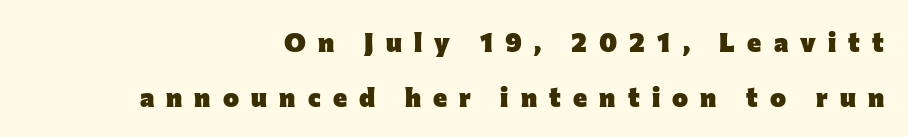
Interline gaps are noticeably wide in this sample. Each word looks stretched out because of the extra space between its letters. In terms of weight, the rendering is a true, heavy bold. If you drew a line through each stem, it would be perfectly vertical.
